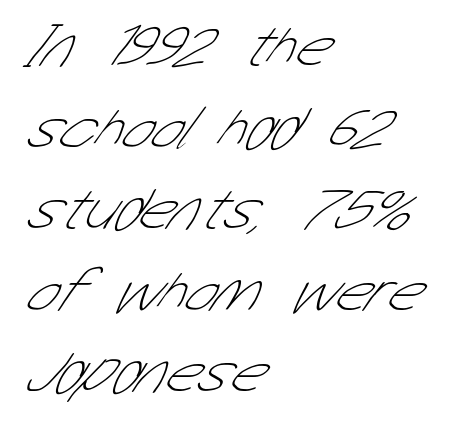
Stroke terminals: plain, sans-serif. Where is the straight margin? On the left. Look at the tracking — it's just the regular setting, nothing added. Do the characters align in a grid? No, the font is proportional.
